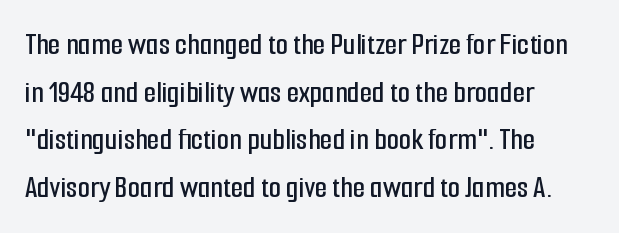
The image shows 32 px condensed sans-serif type, upright; set left-aligned, normal line spacing (1.49x), normal letter spacing, not underlined; low stroke contrast and a medium x-height.
